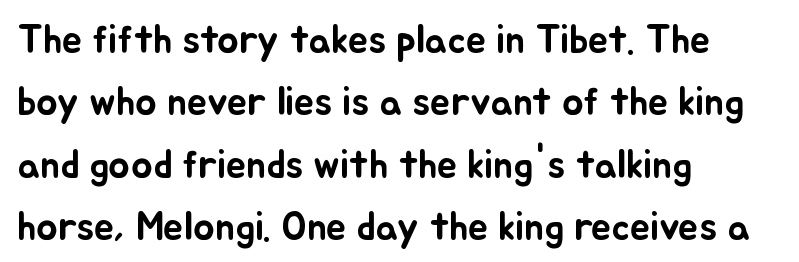
{"italic": "no", "width": "normal", "stroke_contrast": "low", "x_height": "small", "monospaced": "no", "underline": "no", "align": "left", "line_spacing": "normal", "line_spacing_ratio": 1.56, "letter_spacing": "normal", "letter_spacing_em": 0.0, "glyph_px": 40}
